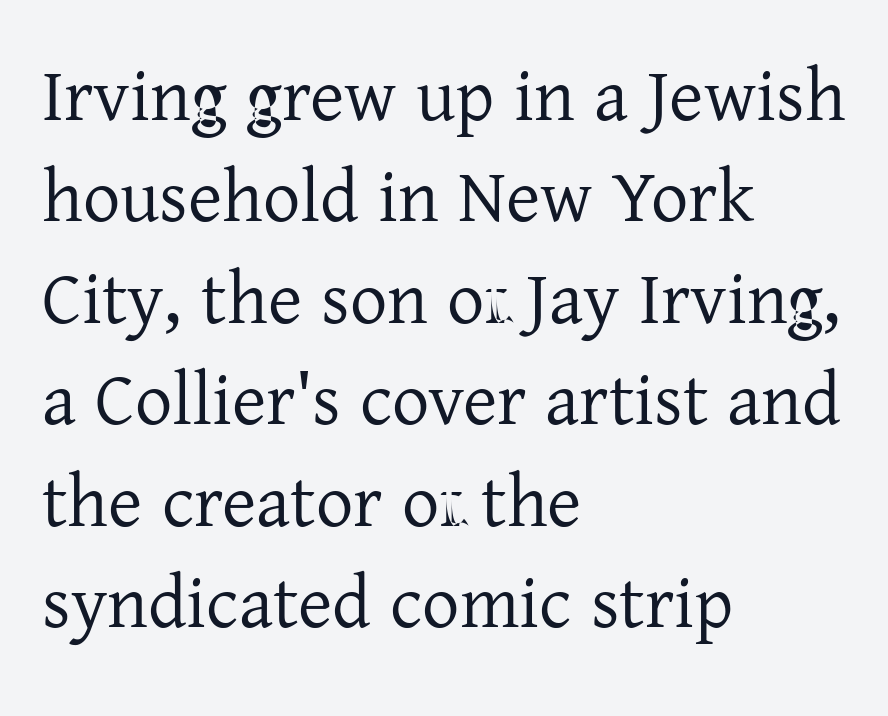
The image shows 74 px regular-weight serif type, upright; set left-aligned, normal line spacing (1.37x), normal letter spacing, not underlined; low stroke contrast and a medium x-height.
